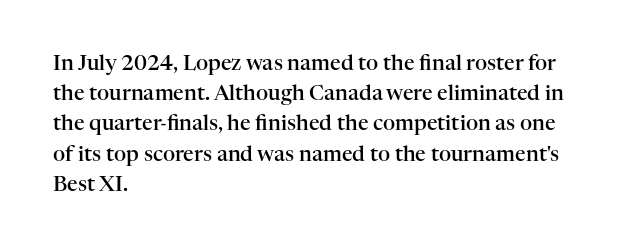
Vertical spacing — default. These lines stack with their left ends in a neat column. A typesetter would mark this as roman, not italic. Only glyphs here, with clear space below each row. What stands out about the letter spacing? Nothing — it is the standard amount.
